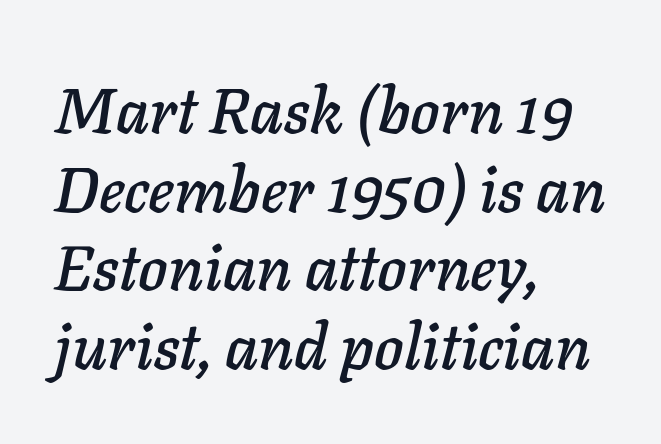
{"italic": "yes", "lean": "right", "slant_degrees": 11, "width": "normal", "stroke_contrast": "low", "x_height": "medium", "monospaced": "no", "underline": "no", "align": "left", "line_spacing": "normal", "line_spacing_ratio": 1.25, "letter_spacing": "normal", "letter_spacing_em": 0.0, "glyph_px": 63}
